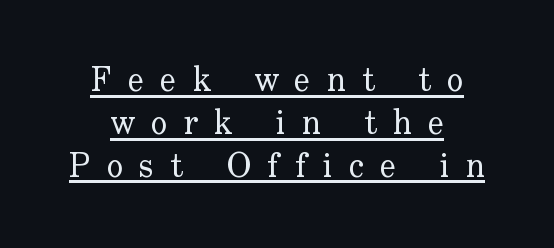
The rendering shows small feet on the letterforms — a serif design. Italic? Not at all — the glyphs are vertical. Proportional: the letters do not fall into vertical columns. The glyphs are accompanied by a horizontal stroke just below them. Horizontally, the lines are justified to the midpoint only.
